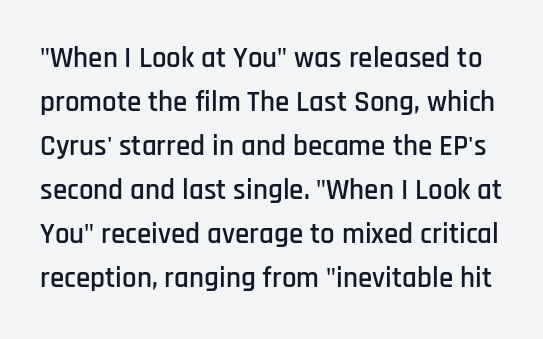
Q: Is the text italic (slanted)? A: No, it is upright.
Q: Is the typeface a serif or a sans-serif typeface? A: Sans-serif.
Q: Is the text underlined? A: No.
Q: Is the spacing between letters normal or unusually wide? A: Normal.
Q: Is the spacing between lines tight, normal or loose? A: Normal.
Q: Width (condensed, normal, or wide)? A: Condensed.
Q: Stroke contrast? A: Low.
Q: x-height? A: Large.
Q: Monospaced? A: No.
